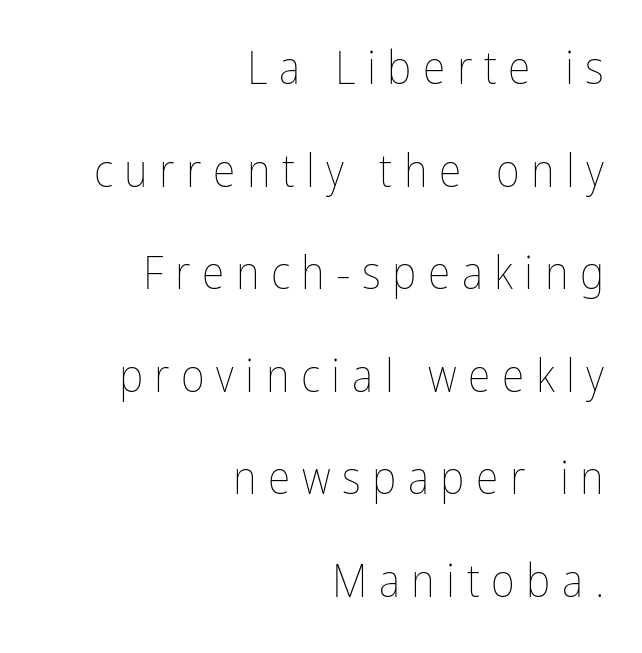
Q: Is the text bold? A: No.
Q: Is the text italic (slanted)? A: No, it is upright.
Q: Is the text underlined? A: No.
Q: How is the paragraph aligned? A: Right-aligned.
Q: Is the spacing between letters normal or unusually wide? A: Unusually wide.
Q: Is the spacing between lines tight, normal or loose? A: Loose.
Q: Width (condensed, normal, or wide)? A: Condensed.
Q: Stroke contrast? A: Low.
Q: x-height? A: Medium.
Q: Monospaced? A: No.
